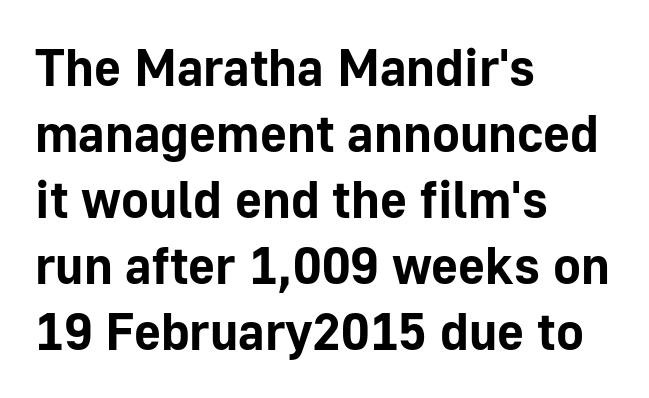
The image shows 52 px bold sans-serif type, upright; set left-aligned, normal line spacing (1.27x), normal letter spacing, not underlined; low stroke contrast and a medium x-height.
